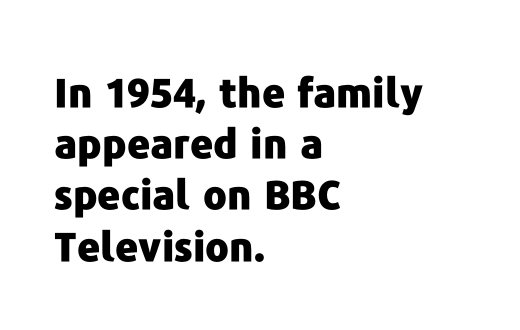
{"serif": "no", "italic": "no", "bold": "yes", "weight": "heavy", "width": "normal", "stroke_contrast": "low", "x_height": "medium", "monospaced": "no", "underline": "no", "align": "left", "line_spacing": "normal", "line_spacing_ratio": 1.28, "letter_spacing": "normal", "letter_spacing_em": 0.0, "glyph_px": 40}
